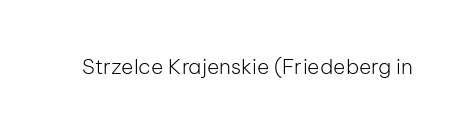
{"italic": "no", "bold": "no", "underline": "no", "letter_spacing": "normal", "letter_spacing_em": 0.0, "glyph_px": 21}
